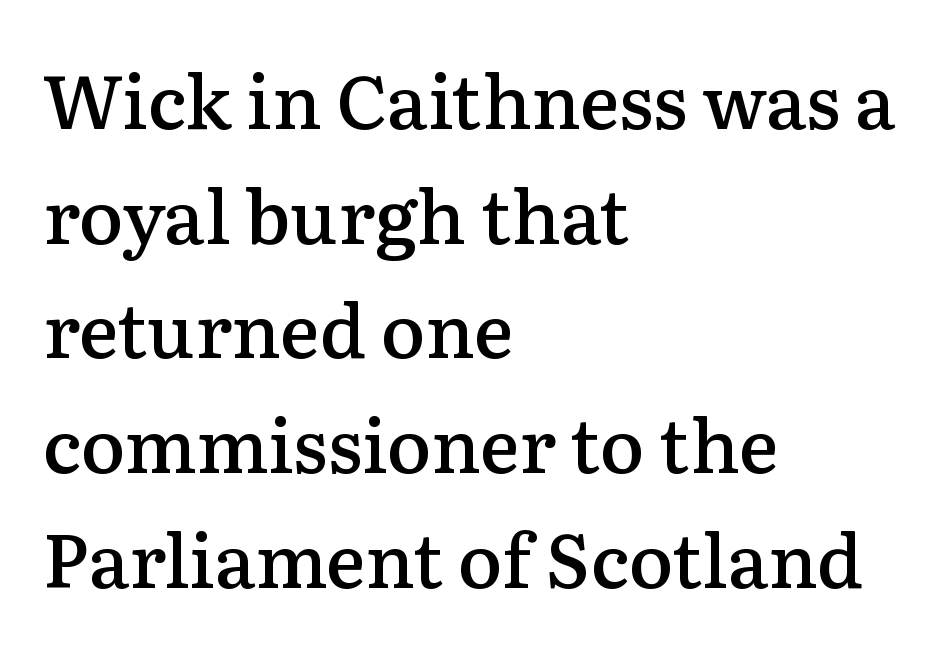
{"serif": "yes", "italic": "no", "bold": "semi", "weight": "semibold", "width": "normal", "stroke_contrast": "medium", "x_height": "medium", "monospaced": "no", "underline": "no", "align": "left", "line_spacing": "normal", "line_spacing_ratio": 1.55, "letter_spacing": "normal", "letter_spacing_em": 0.0, "glyph_px": 74}
